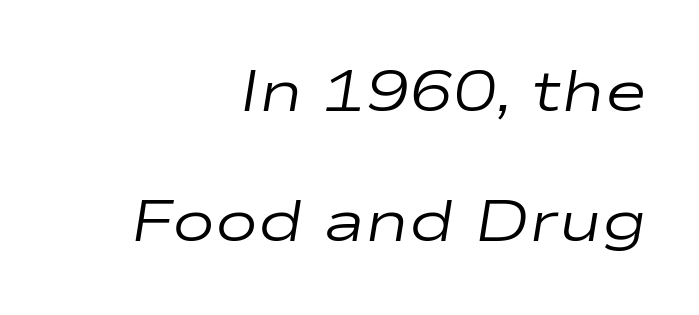
The image shows 58 px regular-weight, wide type, italic (leaning right); set right-aligned, loose line spacing (2.25x), normal letter spacing, not underlined; low stroke contrast and a medium x-height.
